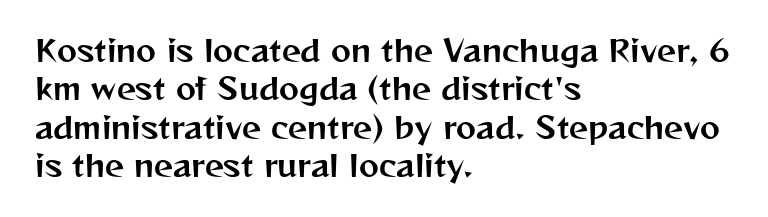
Q: Is the text italic (slanted)? A: No, it is upright.
Q: Is the typeface a serif or a sans-serif typeface? A: Sans-serif.
Q: Is the text underlined? A: No.
Q: How is the paragraph aligned? A: Left-aligned.
Q: Is the spacing between letters normal or unusually wide? A: Normal.
Q: Is the spacing between lines tight, normal or loose? A: Normal.
Q: Width (condensed, normal, or wide)? A: Normal.
Q: Stroke contrast? A: Medium.
Q: x-height? A: Medium.
Q: Monospaced? A: No.
